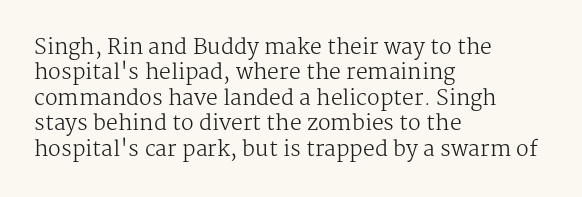
The image shows 21 px text type, upright; set left-aligned, line spacing 1.21x, normal letter spacing, not underlined.
